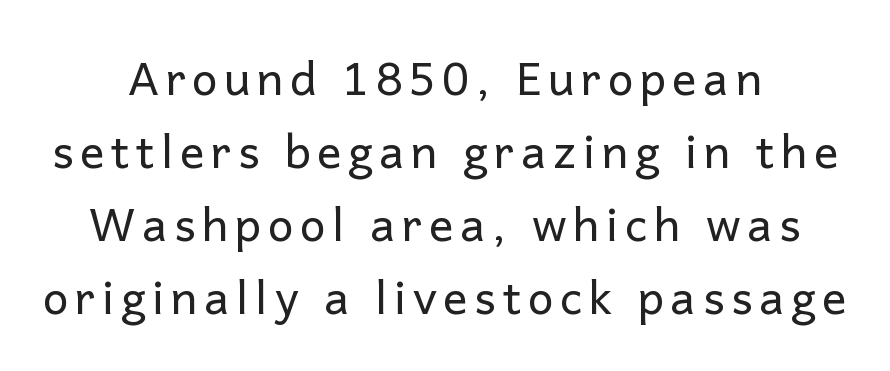
The image shows 46 px regular-weight sans-serif type, upright; set centered, normal line spacing (1.59x), not underlined; low stroke contrast and a medium x-height.
